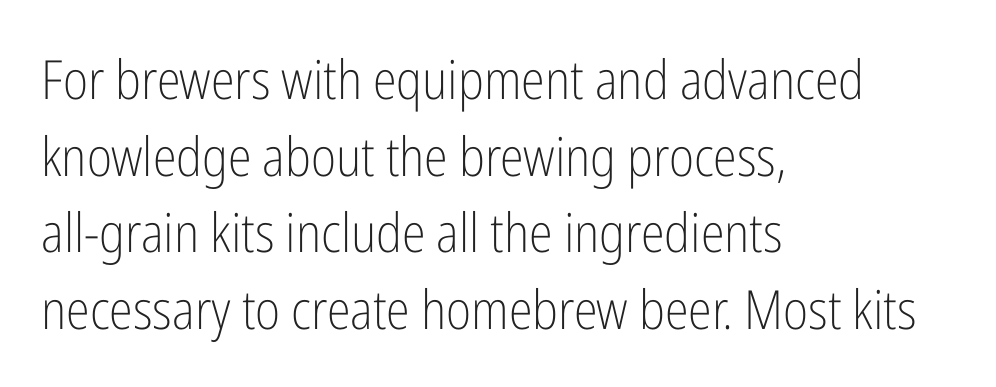
The image shows 54 px light, condensed sans-serif type, upright; set left-aligned, normal line spacing (1.42x), normal letter spacing, not underlined; low stroke contrast and a medium x-height.
